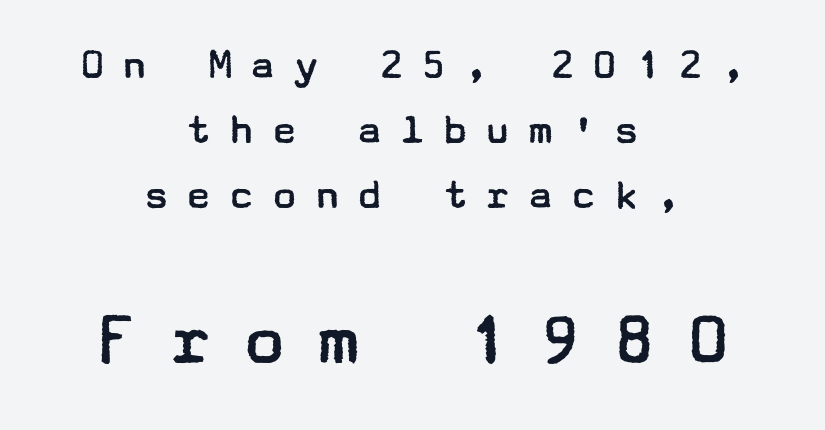
The image shows 78 px regular-weight, wide sans-serif type, upright; set centered, normal line spacing (1.45x), unusually wide letter spacing (+0.35 em), not underlined; the second (bottom) block is 1.73x larger; low stroke contrast and a medium x-height.
